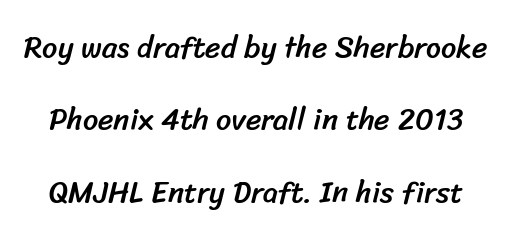
{"serif": "no", "width": "normal", "stroke_contrast": "low", "x_height": "medium", "monospaced": "no", "underline": "no", "line_spacing": "loose", "line_spacing_ratio": 2.41, "letter_spacing": "normal", "letter_spacing_em": 0.0, "glyph_px": 30}
